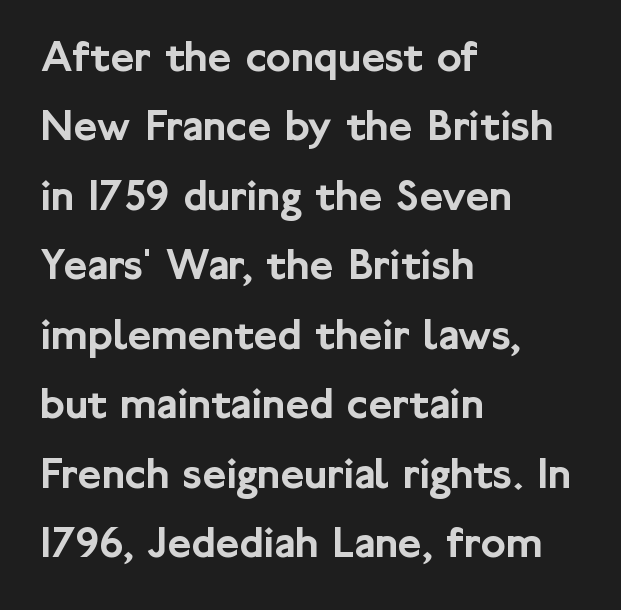
The image shows 46 px sans-serif type, upright; set left-aligned, normal line spacing (1.51x), normal letter spacing, not underlined; low stroke contrast and a medium x-height.
